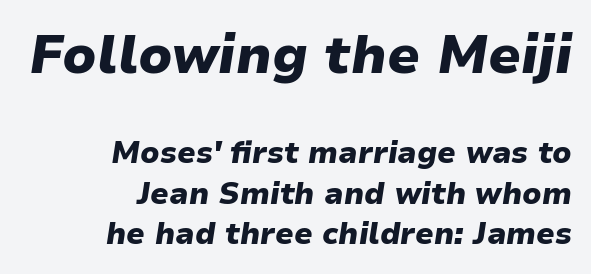
Q: Is the text bold? A: Yes.
Q: Is the text italic (slanted)? A: Yes, it leans right by about 9 degrees.
Q: Is the text underlined? A: No.
Q: How is the paragraph aligned? A: Right-aligned.
Q: Is the spacing between letters normal or unusually wide? A: Normal.
Q: Is the spacing between lines tight, normal or loose? A: Normal.
Q: Which block of text is set in a larger size, the first (top) or the second (bottom)? A: The first (top) one.
Q: Width (condensed, normal, or wide)? A: Normal.
Q: Stroke contrast? A: Low.
Q: x-height? A: Medium.
Q: Monospaced? A: No.
